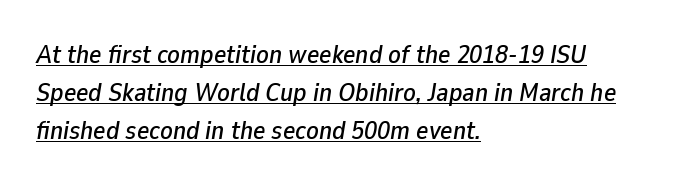
The whole block is typeset with a tilt. Look at the tracking — it's just the regular setting, nothing added. This sample carries an underscore along the baseline area. How would I describe the line gaps? Plain and ordinary. Is the block centered? No — it sits flush against the left margin.
